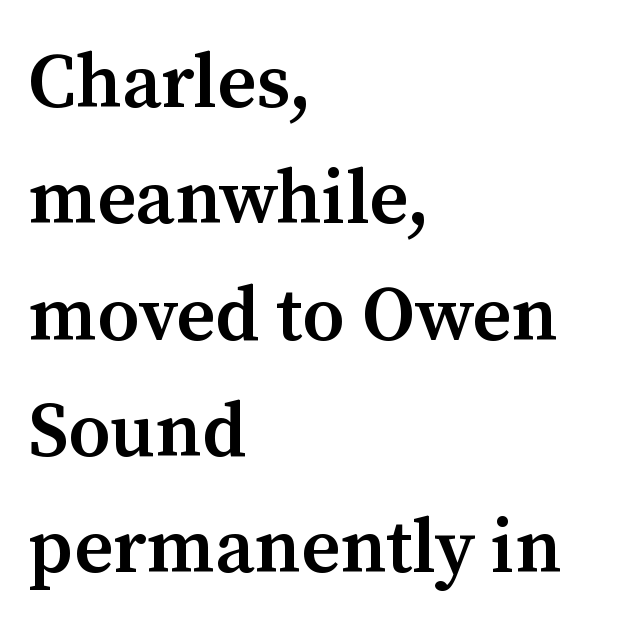
The image shows 76 px semibold serif type, upright; set left-aligned, normal line spacing (1.53x), normal letter spacing, not underlined; medium stroke contrast and a medium x-height.
